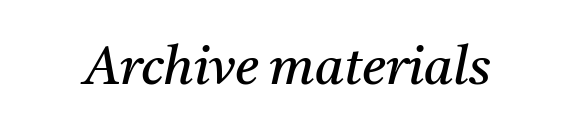
Q: Is the text bold? A: No.
Q: Is the text italic (slanted)? A: Yes, it leans right by about 11 degrees.
Q: Is the typeface a serif or a sans-serif typeface? A: Serif.
Q: Is the text underlined? A: No.
Q: Is the spacing between letters normal or unusually wide? A: Normal.
Q: Width (condensed, normal, or wide)? A: Normal.
Q: Stroke contrast? A: Medium.
Q: x-height? A: Medium.
Q: Monospaced? A: No.
